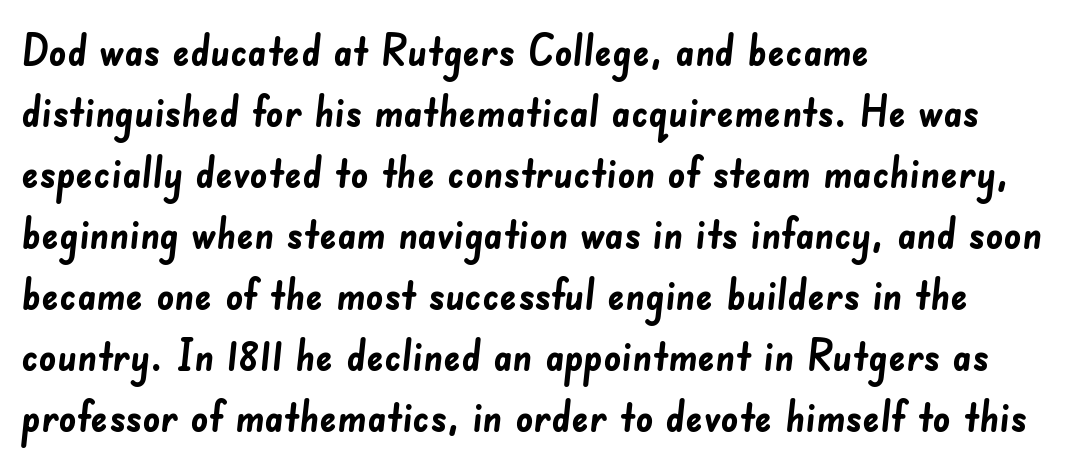
Each letter keeps its own natural width here, so spacing adapts to shape. The gap between lines stays unmarked. Characters follow at the spacing the type designer built in. Nothing sits at the stroke ends, so this counts as sans-serif.
